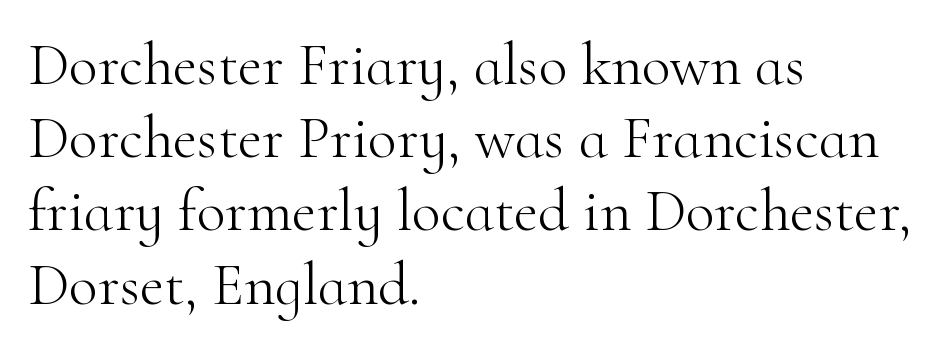
The image shows 60 px light serif type, upright; set left-aligned, line spacing 1.22x, normal letter spacing, not underlined; high stroke contrast and a small x-height.
